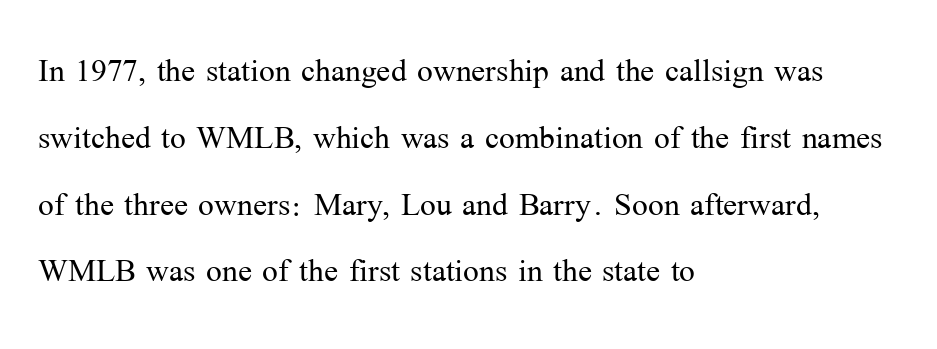
The image shows 42 px light serif type, upright; set left-aligned, normal line spacing (1.59x), normal letter spacing, not underlined; medium stroke contrast and a medium x-height.
